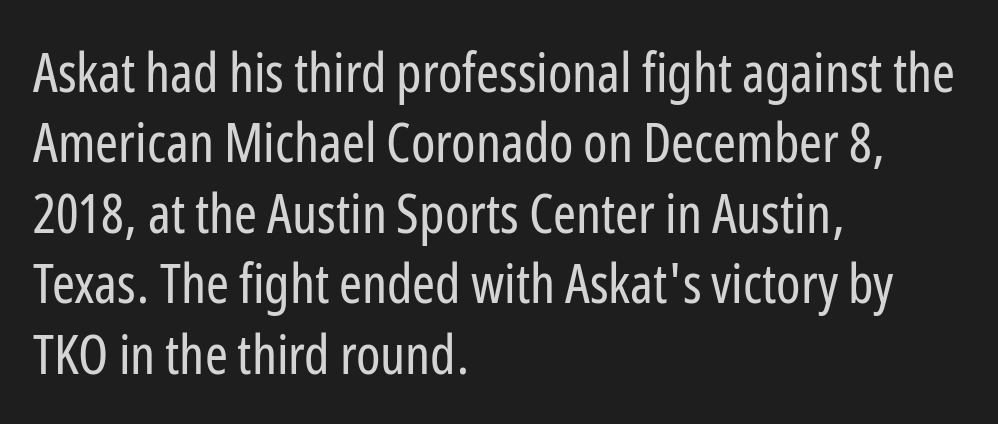
{"serif": "no", "italic": "no", "bold": "no", "weight": "regular", "width": "condensed", "stroke_contrast": "low", "x_height": "medium", "monospaced": "no", "underline": "no", "align": "left", "line_spacing": "normal", "line_spacing_ratio": 1.28, "letter_spacing": "normal", "letter_spacing_em": 0.0, "glyph_px": 55}
